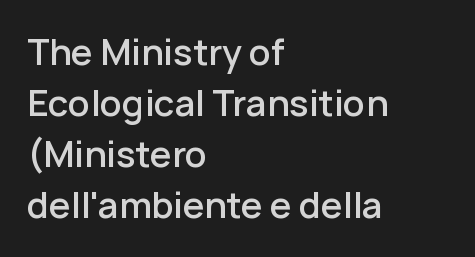
The image shows 35 px semibold sans-serif type, upright; set left-aligned, normal line spacing (1.46x), normal letter spacing, not underlined; low stroke contrast and a medium x-height.
